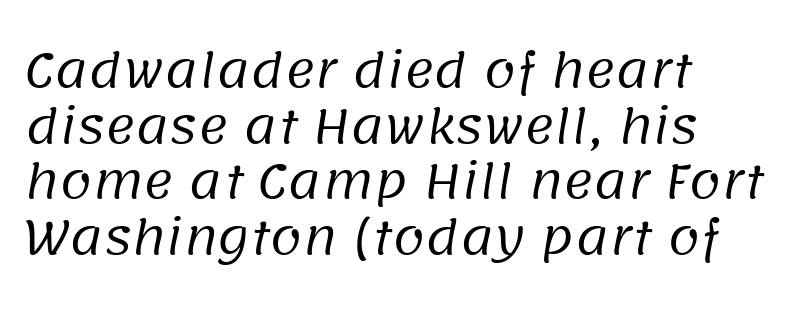
{"serif": "no", "bold": "no", "weight": "regular", "width": "normal", "stroke_contrast": "low", "x_height": "large", "monospaced": "no", "underline": "no", "align": "left", "line_spacing_ratio": 1.21, "letter_spacing": "normal", "letter_spacing_em": 0.0, "glyph_px": 46}
